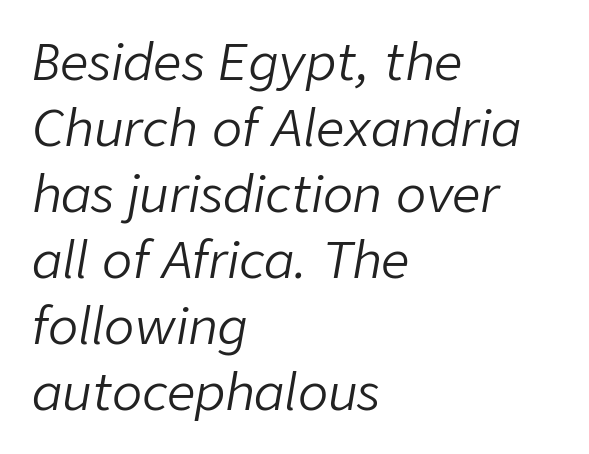
Note the varied advance widths — an 'i' is clearly narrower than an 'm'. The gap between lines stays unmarked. Short and long lines alike share a common starting point at left. Honestly, the letter spacing is just normal — you wouldn't notice it.
